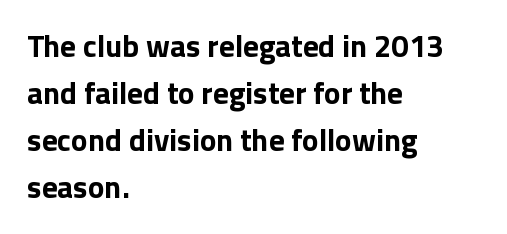
{"serif": "no", "italic": "no", "bold": "yes", "weight": "bold", "width": "normal", "stroke_contrast": "low", "x_height": "medium", "monospaced": "no", "underline": "no", "align": "left", "line_spacing": "normal", "line_spacing_ratio": 1.52, "letter_spacing": "normal", "letter_spacing_em": 0.0, "glyph_px": 31}
